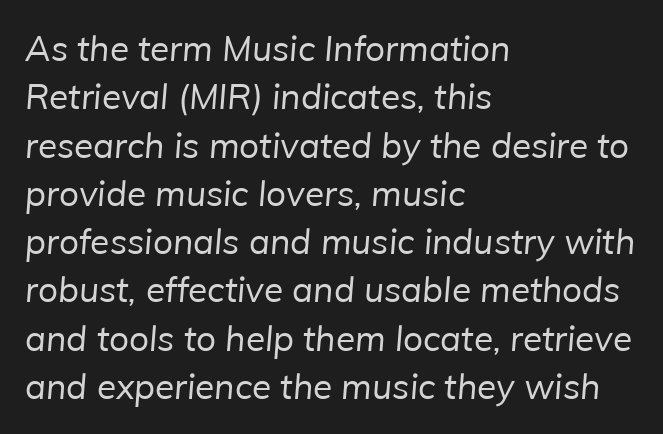
{"serif": "no", "bold": "no", "weight": "regular", "width": "normal", "stroke_contrast": "low", "x_height": "medium", "monospaced": "no", "underline": "no", "align": "left", "line_spacing": "normal", "line_spacing_ratio": 1.38, "letter_spacing": "normal", "letter_spacing_em": 0.0, "glyph_px": 35}
